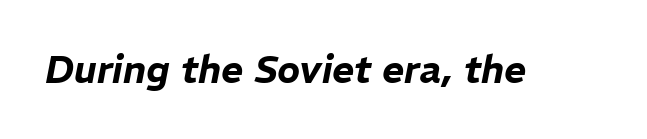
Q: Is the text italic (slanted)? A: Yes, it leans right by about 11 degrees.
Q: Is the text underlined? A: No.
Q: Is the spacing between letters normal or unusually wide? A: Normal.
Q: Width (condensed, normal, or wide)? A: Normal.
Q: Stroke contrast? A: Low.
Q: x-height? A: Medium.
Q: Monospaced? A: No.
